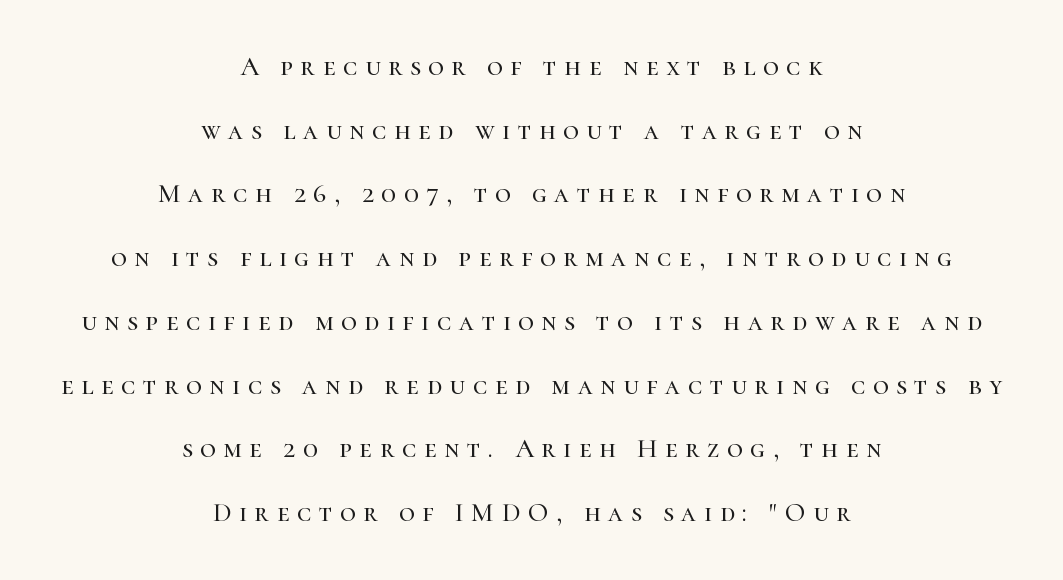
The image shows 27 px text type, upright; set centered, loose line spacing (2.36x), unusually wide letter spacing (+0.28 em), not underlined.
